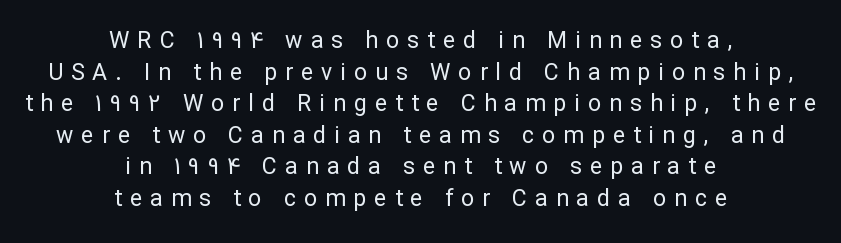
Ascenders rise straight up at ninety degrees. Compared with a typical body face, this is equally light or lighter still. The lines are quadded center. The designer left line spacing at the default. Between one letter and the next there's a generous, obvious gap.
